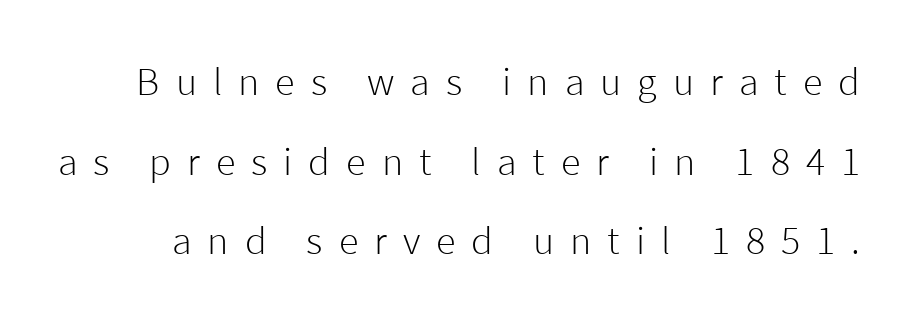
{"serif": "no", "italic": "no", "bold": "no", "weight": "light", "width": "normal", "stroke_contrast": "low", "x_height": "medium", "monospaced": "no", "underline": "no", "line_spacing": "loose", "line_spacing_ratio": 1.99, "letter_spacing": "wide", "letter_spacing_em": 0.4, "glyph_px": 40}
